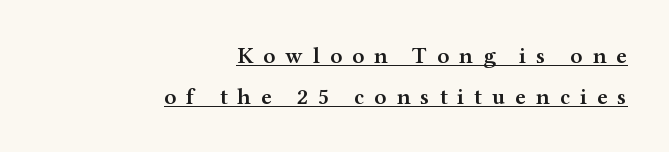
Q: Is the text bold? A: Semi-bold.
Q: Is the text italic (slanted)? A: No, it is upright.
Q: Is the text underlined? A: Yes.
Q: How is the paragraph aligned? A: Right-aligned.
Q: Is the spacing between letters normal or unusually wide? A: Unusually wide.
